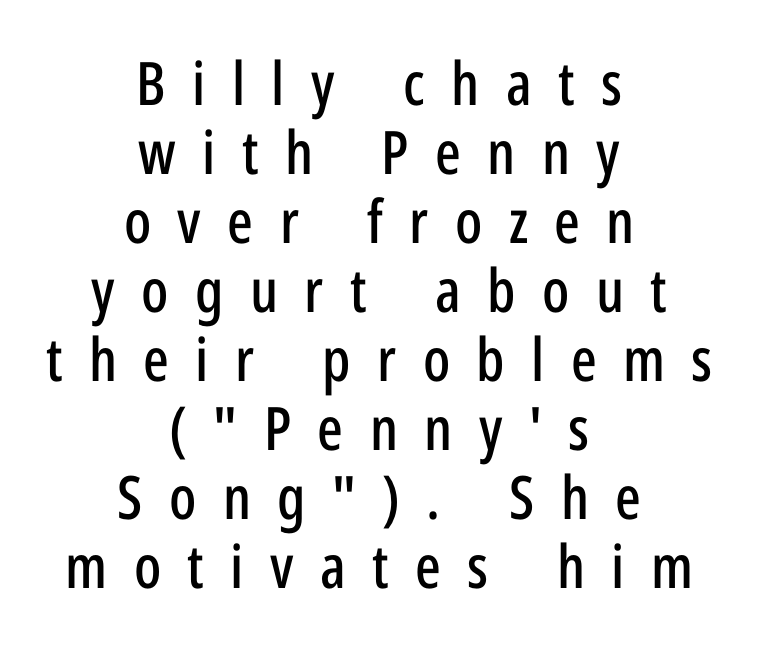
Each line is balanced around a shared central axis. The glyphs are unaccompanied by any horizontal stroke below them. These lines huddle together more closely than default settings would place them. Unlike a traditional serif, this face leaves its strokes unadorned. Is there any slant? The stems are plumb. Proportional: the letters do not fall into vertical columns.
